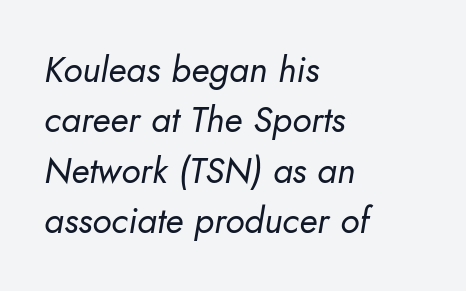
{"italic": "yes", "lean": "right", "slant_degrees": 10, "bold": "no", "weight": "regular", "width": "normal", "stroke_contrast": "low", "x_height": "small", "monospaced": "no", "underline": "no", "align": "left", "line_spacing": "normal", "line_spacing_ratio": 1.4, "letter_spacing": "normal", "letter_spacing_em": 0.0, "glyph_px": 36}
